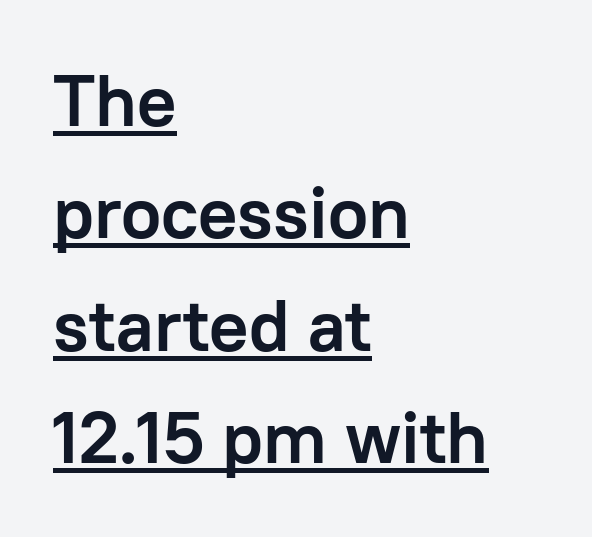
{"serif": "no", "italic": "no", "bold": "yes", "weight": "semibold", "width": "normal", "stroke_contrast": "low", "x_height": "medium", "monospaced": "no", "underline": "yes", "align": "left", "line_spacing": "normal", "line_spacing_ratio": 1.54, "letter_spacing": "normal", "letter_spacing_em": 0.0, "glyph_px": 73}
